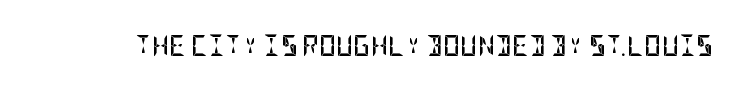
{"italic": "no", "bold": "yes", "underline": "no", "letter_spacing": "normal", "letter_spacing_em": 0.0, "glyph_px": 21}
